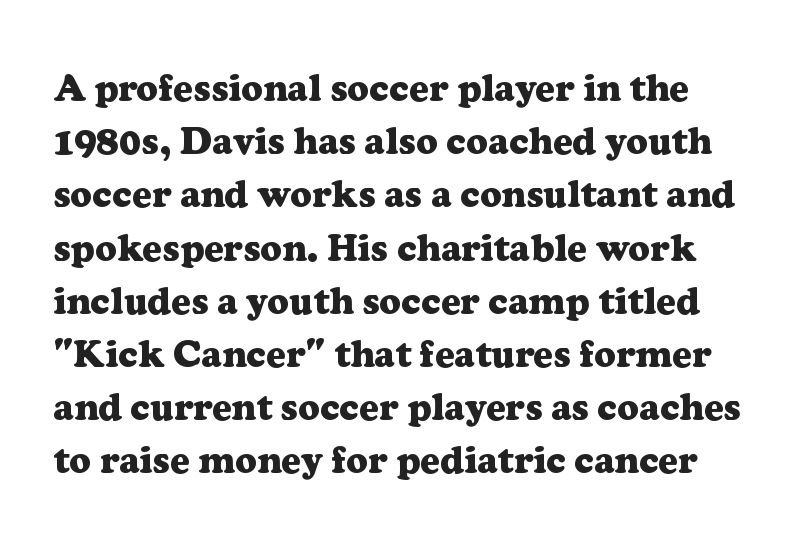
The image shows 38 px heavy serif type, upright; set normal line spacing (1.4x), normal letter spacing, not underlined; low stroke contrast and a medium x-height.
